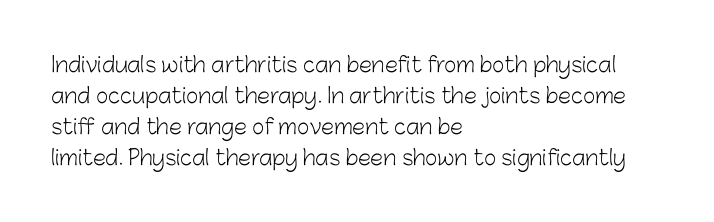
{"italic": "no", "bold": "no", "underline": "no", "align": "left", "line_spacing": "normal", "line_spacing_ratio": 1.47, "letter_spacing": "normal", "letter_spacing_em": 0.0, "glyph_px": 21}
